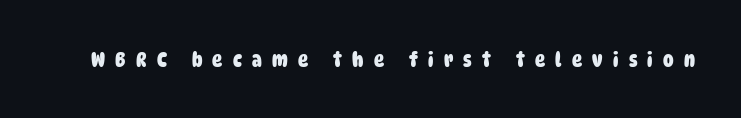
Q: Is the text bold? A: Yes.
Q: Is the text underlined? A: No.
Q: Is the spacing between letters normal or unusually wide? A: Unusually wide.
